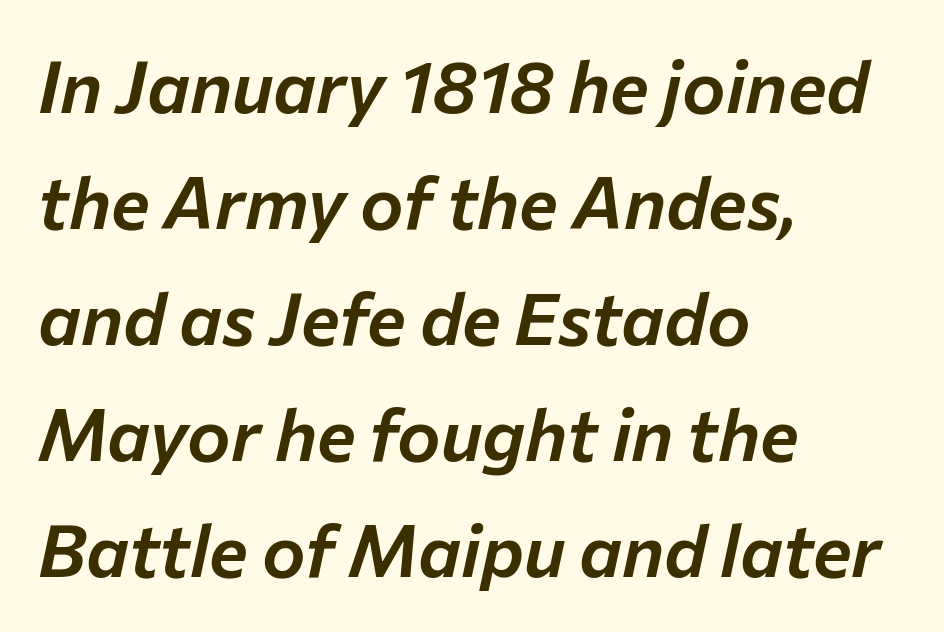
The image shows 73 px text type, italic (leaning right); set left-aligned, normal line spacing (1.59x), normal letter spacing, not underlined; low stroke contrast and a medium x-height.
